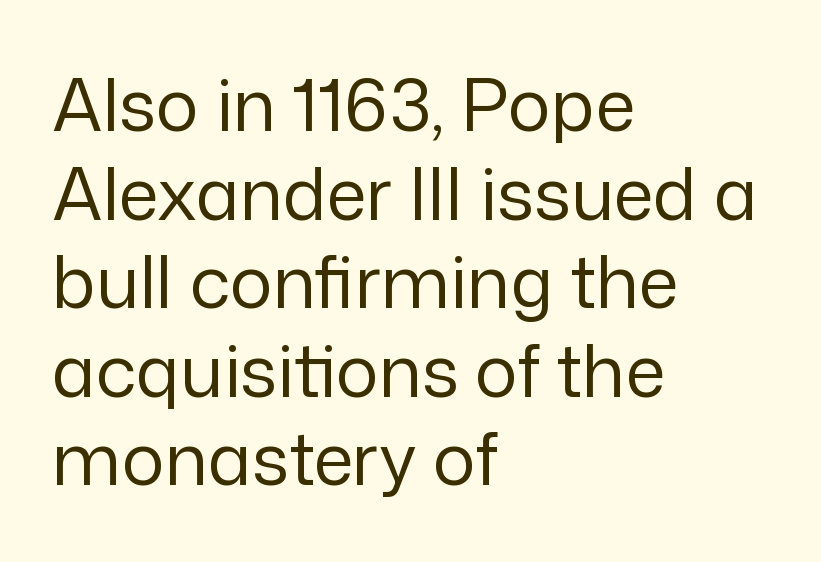
Q: Is the text bold? A: No.
Q: Is the text italic (slanted)? A: No, it is upright.
Q: Is the typeface a serif or a sans-serif typeface? A: Sans-serif.
Q: Is the text underlined? A: No.
Q: How is the paragraph aligned? A: Left-aligned.
Q: Is the spacing between letters normal or unusually wide? A: Normal.
Q: Width (condensed, normal, or wide)? A: Normal.
Q: Stroke contrast? A: Low.
Q: x-height? A: Medium.
Q: Monospaced? A: No.
